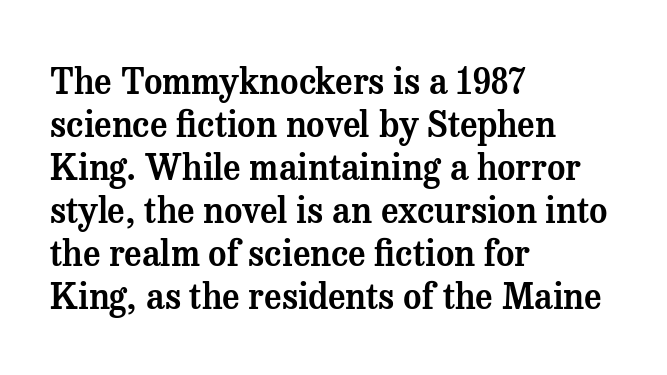
Q: Is the text italic (slanted)? A: No, it is upright.
Q: Is the typeface a serif or a sans-serif typeface? A: Serif.
Q: Is the text underlined? A: No.
Q: How is the paragraph aligned? A: Left-aligned.
Q: Is the spacing between letters normal or unusually wide? A: Normal.
Q: Width (condensed, normal, or wide)? A: Normal.
Q: Stroke contrast? A: Medium.
Q: x-height? A: Medium.
Q: Monospaced? A: No.
